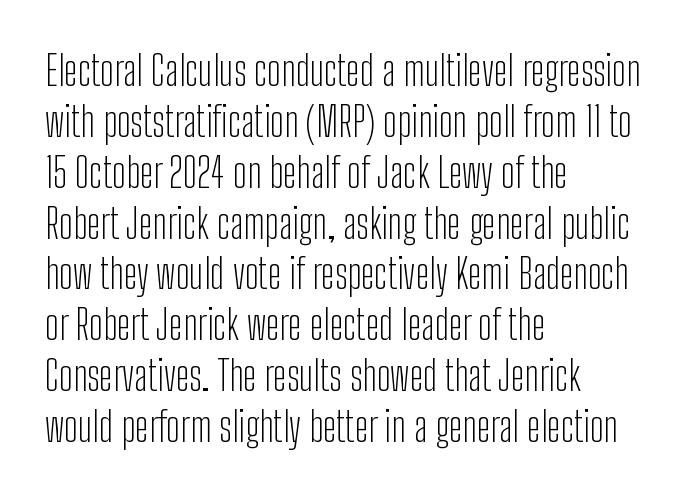
I'd call this a sans setting — the letters go barefoot. A typesetter would call this proportional, since set widths differ per character. Stems and bowls with no extra thickness — not bold. The letterforms sit shoulder to shoulder at normal distance.
